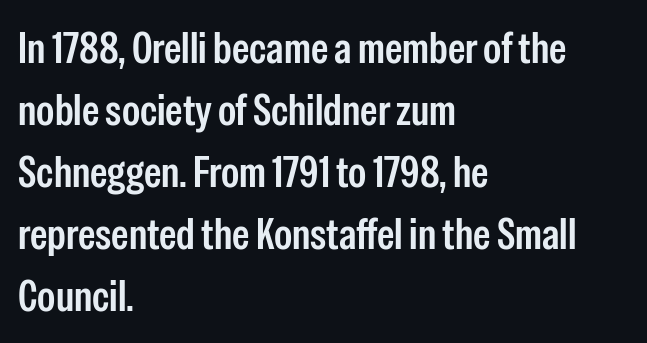
This is sans-serif lettering, the kind often seen on screens and signage. Just letters on the line, the space beneath them empty. Quick note: not italic, upright. Note the varied advance widths — an 'i' is clearly narrower than an 'm'. Summary of vertical rhythm: regular, with standard interline spacing.
